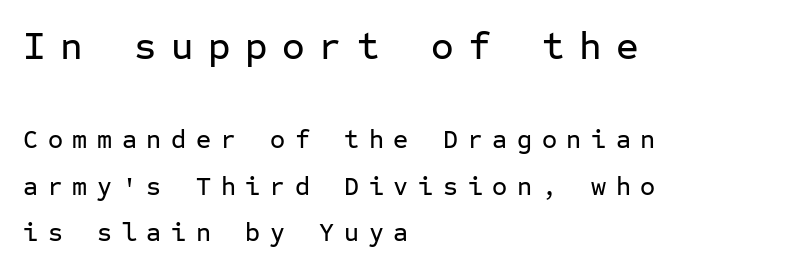
Q: Is the text italic (slanted)? A: No, it is upright.
Q: Is the typeface a serif or a sans-serif typeface? A: Sans-serif.
Q: Is the text underlined? A: No.
Q: How is the paragraph aligned? A: Left-aligned.
Q: Is the spacing between letters normal or unusually wide? A: Unusually wide.
Q: Which block of text is set in a larger size, the first (top) or the second (bottom)? A: The first (top) one.
Q: Width (condensed, normal, or wide)? A: Normal.
Q: Stroke contrast? A: Low.
Q: x-height? A: Medium.
Q: Monospaced? A: Yes.
